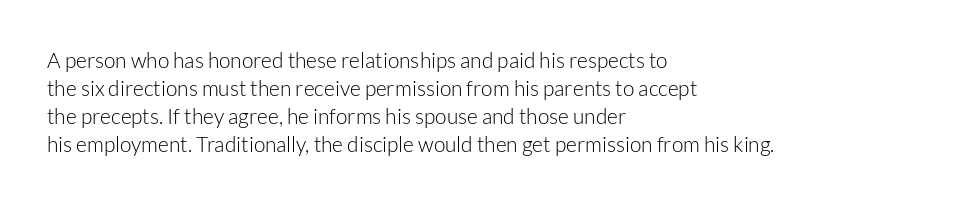
The image shows 21 px text type, upright; set left-aligned, normal line spacing (1.33x), normal letter spacing, not underlined.
